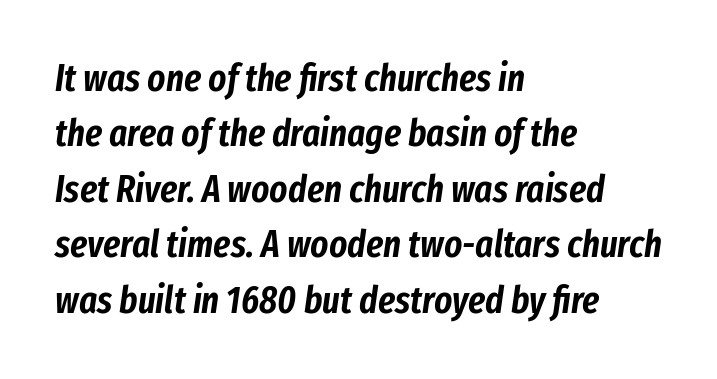
The image shows 38 px condensed type, italic (leaning right); set left-aligned, normal line spacing (1.46x), normal letter spacing, not underlined; low stroke contrast and a medium x-height.
